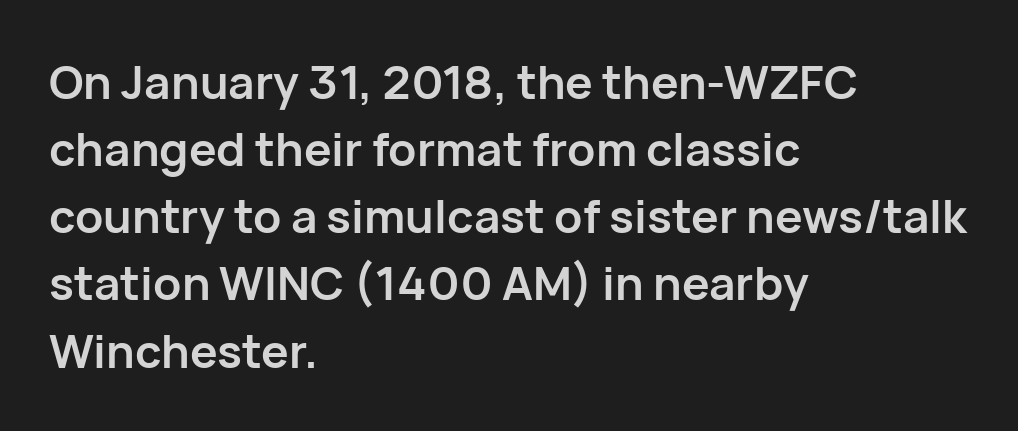
{"serif": "no", "italic": "no", "bold": "yes", "weight": "semibold", "width": "normal", "stroke_contrast": "low", "x_height": "medium", "monospaced": "no", "underline": "no", "align": "left", "line_spacing": "normal", "line_spacing_ratio": 1.46, "letter_spacing": "normal", "letter_spacing_em": 0.0, "glyph_px": 46}
